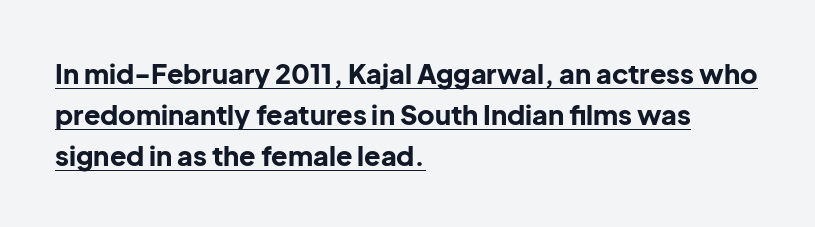
The image shows 27 px bold type, upright; set left-aligned, normal line spacing (1.51x), normal letter spacing, underlined.
